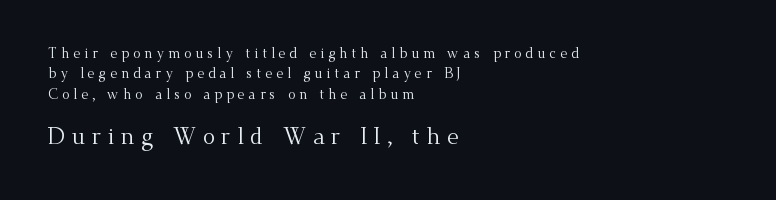
The image shows 23 px text type, upright; set left-aligned, normal line spacing (1.45x), unusually wide letter spacing (+0.28 em), not underlined; the second (bottom) block is 1.64x larger.
